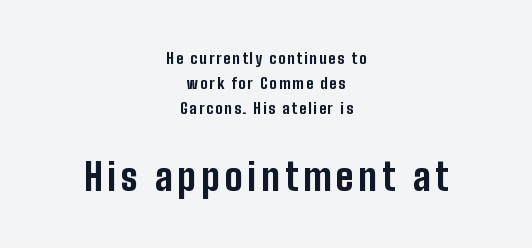
{"serif": "no", "italic": "no", "bold": "yes", "weight": "bold", "width": "condensed", "stroke_contrast": "low", "x_height": "medium", "monospaced": "no", "underline": "no", "align": "center", "line_spacing": "normal", "line_spacing_ratio": 1.67, "larger_block": "second", "size_ratio": 2.47, "glyph_px": 37}
